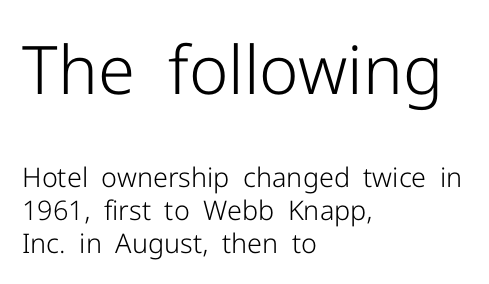
This rendering uses left alignment, leaving the right contour irregular. You get the large type first, then a drop to smaller type. Examine the stroke ends and you'll find no serifs. Rendered with straight, roman letterforms. Weight: regular or lighter.
